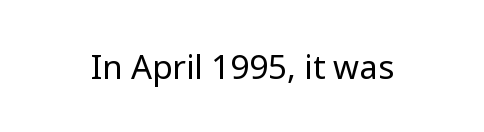
What stands out about the letter spacing? Nothing — it is the standard amount. Quick note: not italic, upright. Just letters on the line, the space beneath them empty. This is not heavy type; no bold has been used. Grotesque or geometric, the face here clearly has no serifs.
